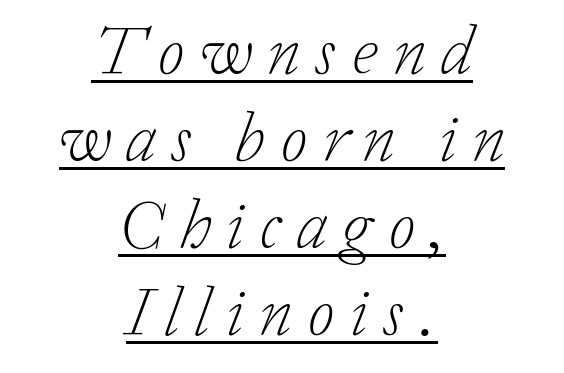
{"serif": "yes", "italic": "yes", "lean": "right", "slant_degrees": 20, "bold": "no", "weight": "light", "width": "normal", "stroke_contrast": "low", "x_height": "medium", "monospaced": "no", "underline": "yes", "align": "center", "line_spacing": "normal", "line_spacing_ratio": 1.26, "letter_spacing": "wide", "letter_spacing_em": 0.22, "glyph_px": 69}
